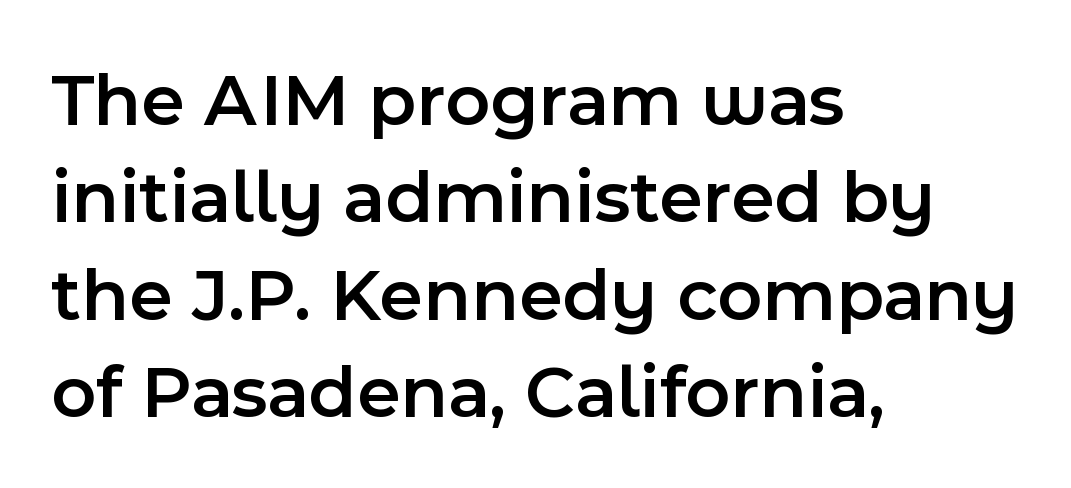
Q: Is the text bold? A: Semi-bold.
Q: Is the text italic (slanted)? A: No, it is upright.
Q: Is the typeface a serif or a sans-serif typeface? A: Sans-serif.
Q: Is the text underlined? A: No.
Q: How is the paragraph aligned? A: Left-aligned.
Q: Is the spacing between letters normal or unusually wide? A: Normal.
Q: Is the spacing between lines tight, normal or loose? A: Normal.
Q: Width (condensed, normal, or wide)? A: Normal.
Q: x-height? A: Medium.
Q: Monospaced? A: No.
